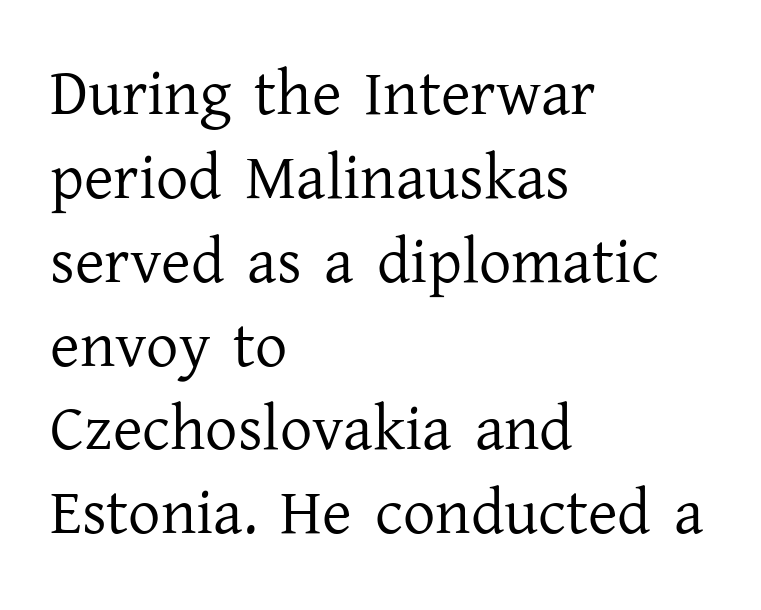
The image shows 64 px regular-weight serif type, upright; set left-aligned, normal line spacing (1.31x), normal letter spacing, not underlined; low stroke contrast and a medium x-height.
